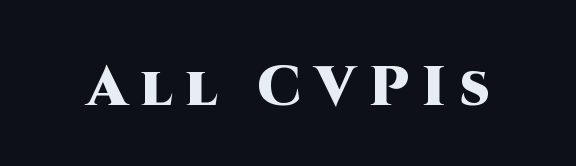
{"serif": "no", "italic": "no", "bold": "yes", "weight": "heavy", "width": "normal", "stroke_contrast": "high", "x_height": "large", "monospaced": "no", "underline": "no", "letter_spacing": "wide", "letter_spacing_em": 0.24, "glyph_px": 56}
